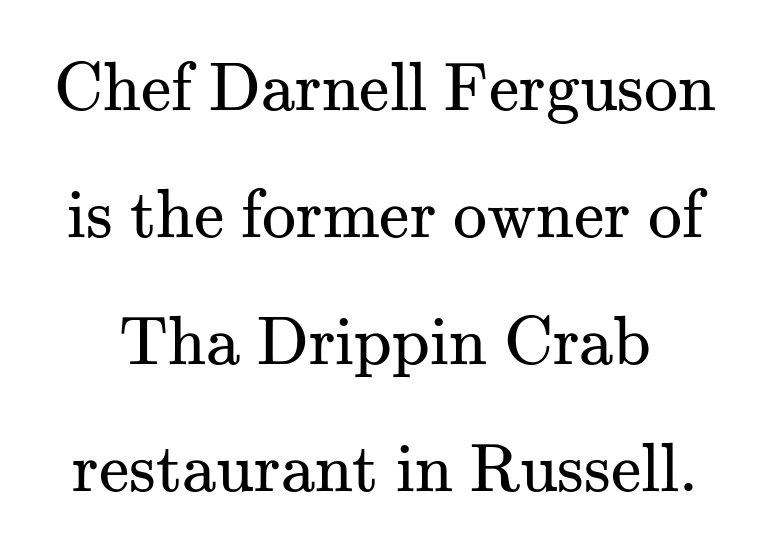
{"serif": "yes", "italic": "no", "bold": "no", "weight": "regular", "width": "normal", "stroke_contrast": "medium", "x_height": "small", "monospaced": "no", "underline": "no", "line_spacing_ratio": 1.87, "letter_spacing": "normal", "letter_spacing_em": 0.0, "glyph_px": 68}
